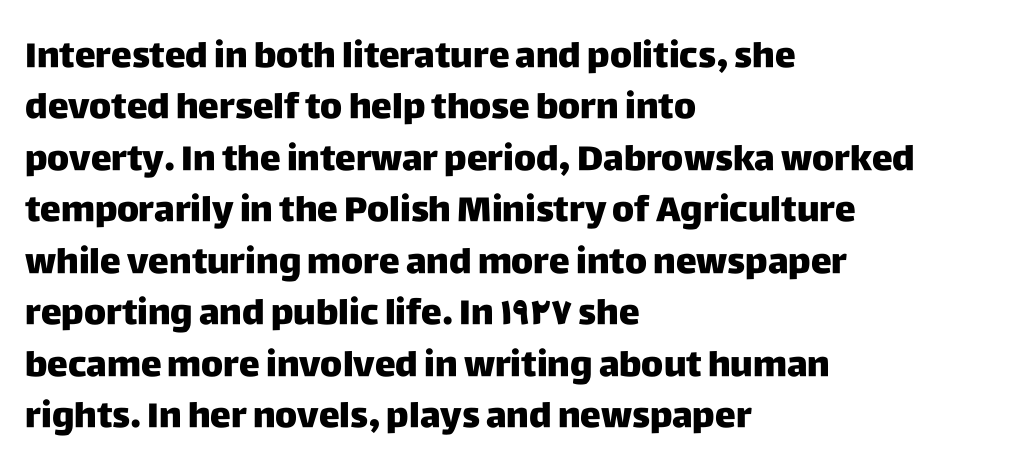
{"serif": "no", "italic": "no", "width": "normal", "stroke_contrast": "low", "x_height": "large", "monospaced": "no", "underline": "no", "align": "left", "line_spacing": "normal", "line_spacing_ratio": 1.47, "letter_spacing": "normal", "letter_spacing_em": 0.0, "glyph_px": 35}
